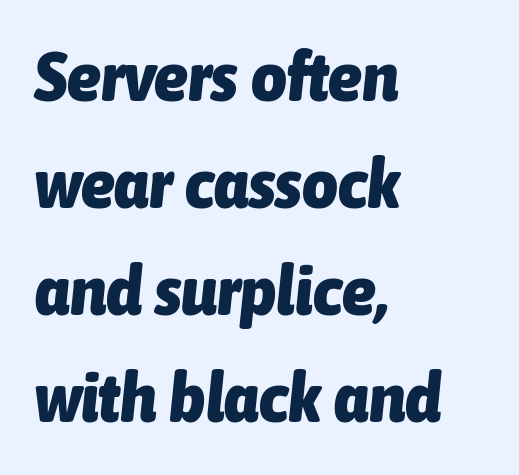
Q: Is the text bold? A: Yes.
Q: Is the text italic (slanted)? A: Yes, it leans right by about 6 degrees.
Q: Is the text underlined? A: No.
Q: How is the paragraph aligned? A: Left-aligned.
Q: Is the spacing between letters normal or unusually wide? A: Normal.
Q: Is the spacing between lines tight, normal or loose? A: Normal.
Q: Width (condensed, normal, or wide)? A: Condensed.
Q: Stroke contrast? A: Low.
Q: x-height? A: Medium.
Q: Monospaced? A: No.
